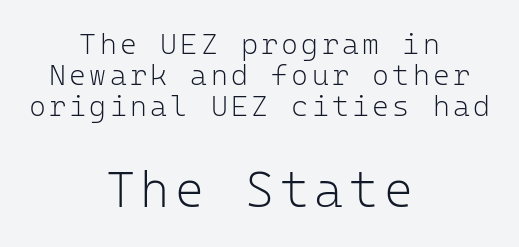
Size hierarchy here favors the trailing block over the leading one. Reading down the column, the eye jumps only a short way to each next line. Type style note: lacks serifs. Quick note: not italic, upright. Stroke thickness stays within the range of a standard reading face or lighter.
